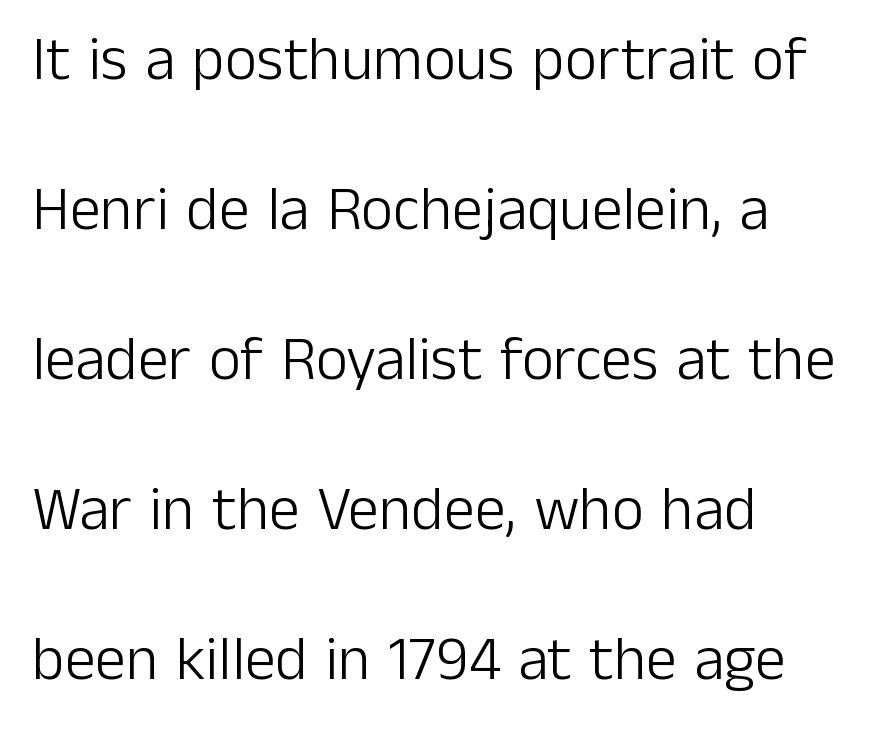
Stem width sits at or under what a default text font uses. Look at the bottom of the vertical strokes: they stop flat, with no serifs. Spacing verdict: proportional, widths tailored to each character. Short and long lines alike share a common starting point at left. The space beneath each line is pristine and unruled.
